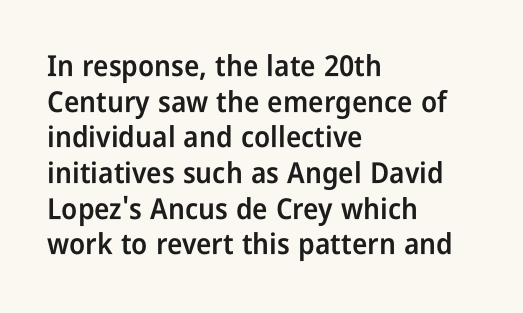
Alignment: flush left. This is the regular roman posture of the typeface. Clear beneath every line of the passage. This is the in-between weight designers call semibold or demi. Caption: standard tracking, unaltered. What kind of face is this? One without serifs — a sans.
